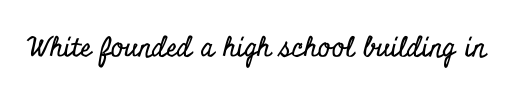
{"underline": "no", "letter_spacing": "normal", "letter_spacing_em": 0.0, "glyph_px": 27}
